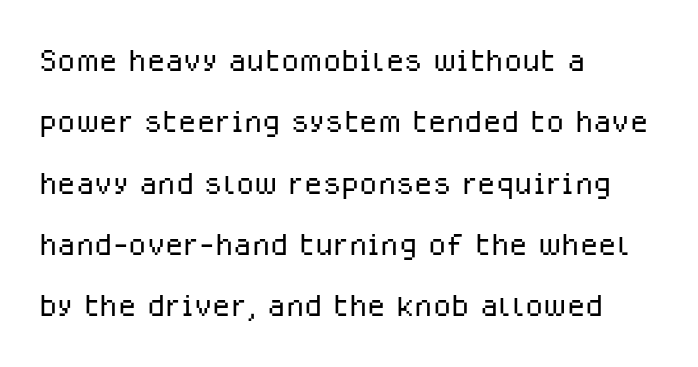
The image shows 42 px light sans-serif type, upright; set left-aligned, normal line spacing (1.46x), normal letter spacing, not underlined; low stroke contrast and a medium x-height.
